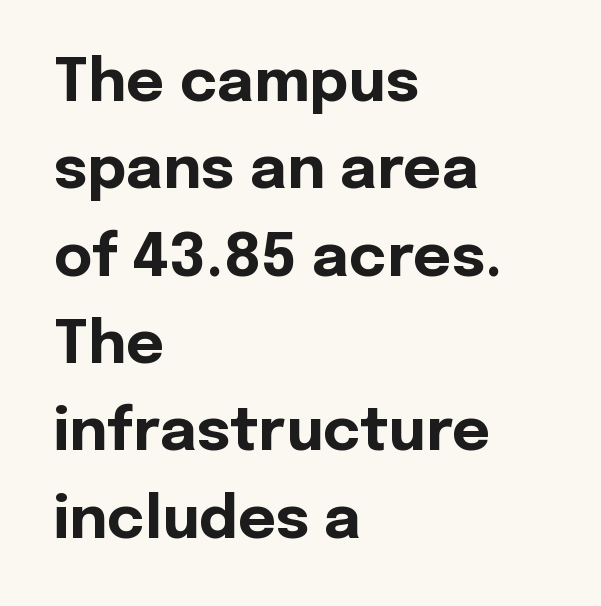
If you drew a line through each stem, it would be perfectly vertical. Think of a printed novel: that variable character pitch is what you see here. Words appear dense and cohesive because spacing is normal. The letters are bold, with thick, heavy strokes. Successive baselines arrive at the customary interval. Descender tails drop into unmarked territory.
